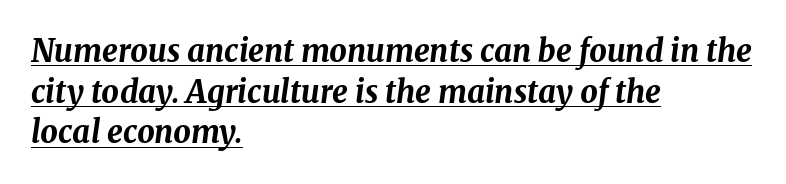
Leftover space on each line is placed entirely after the last word. The horizontal fit of the characters is conventional and even. In terms of leading, this rendering sits right in the middle. Emphasis-style slanted type is in use.
